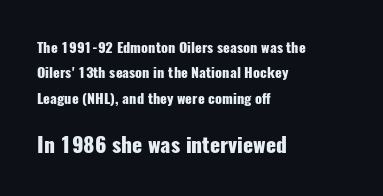
No italicization has been applied; the sample stays upright. Letter spacing: default. How heavy is the stroke? Heavy — this is a bold. A classic flush-left, rag-right setting is used for this passage.
